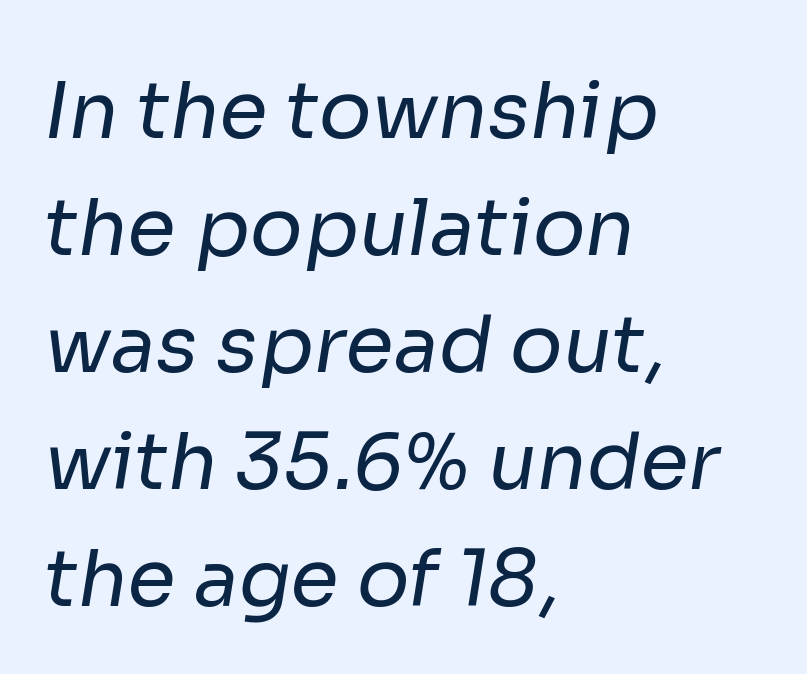
How would I describe the line gaps? Plain and ordinary. Varying glyph widths throughout — classic text-font behaviour. Underlining? Definitely not there. No letter is thick-stroked: the sample isn't bold.
